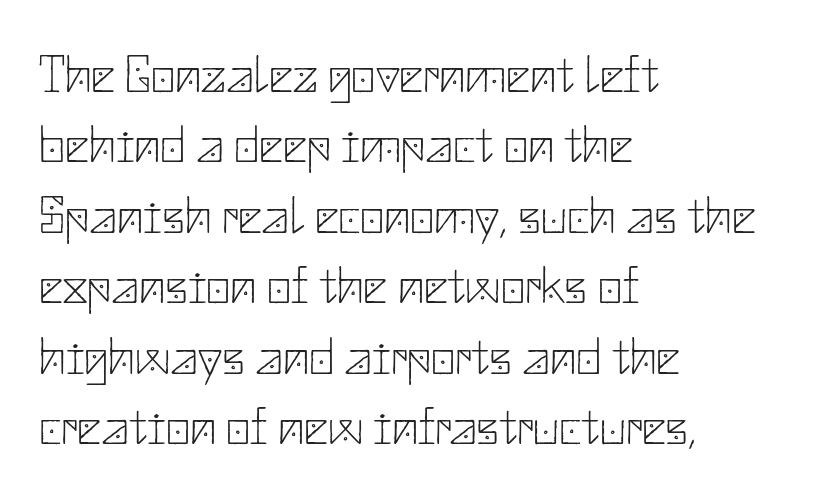
Q: Is the text bold? A: No.
Q: Is the text italic (slanted)? A: No, it is upright.
Q: Is the typeface a serif or a sans-serif typeface? A: Sans-serif.
Q: Is the text underlined? A: No.
Q: How is the paragraph aligned? A: Left-aligned.
Q: Is the spacing between letters normal or unusually wide? A: Normal.
Q: Is the spacing between lines tight, normal or loose? A: Normal.
Q: Width (condensed, normal, or wide)? A: Normal.
Q: Stroke contrast? A: Low.
Q: x-height? A: Small.
